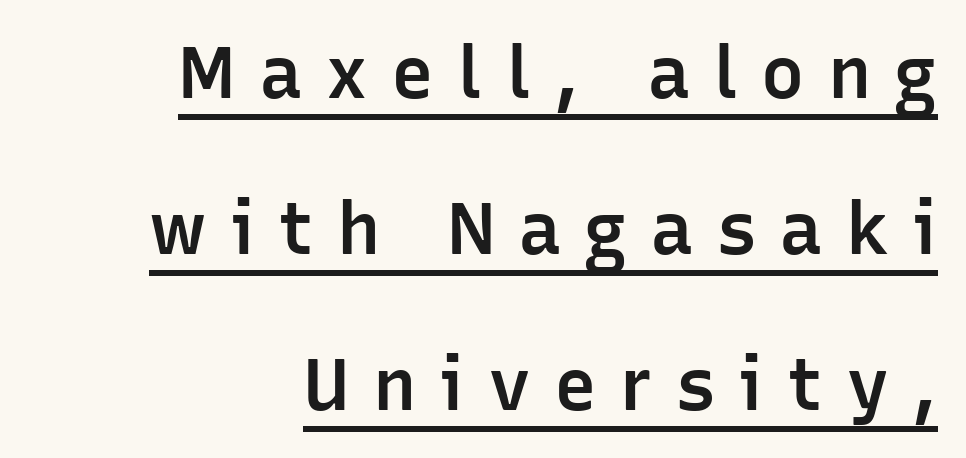
{"serif": "no", "italic": "no", "bold": "semi", "weight": "semibold", "width": "normal", "stroke_contrast": "low", "x_height": "medium", "monospaced": "no", "underline": "yes", "align": "right", "line_spacing": "loose", "line_spacing_ratio": 2.17, "letter_spacing": "wide", "letter_spacing_em": 0.32, "glyph_px": 72}
